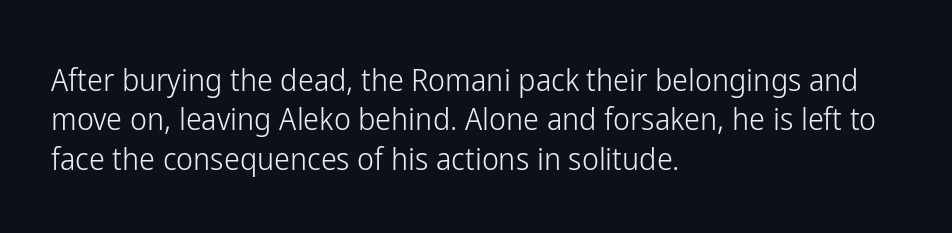
{"serif": "no", "italic": "no", "bold": "no", "weight": "light", "width": "condensed", "stroke_contrast": "low", "x_height": "medium", "monospaced": "no", "underline": "no", "align": "left", "line_spacing_ratio": 1.23, "letter_spacing": "normal", "letter_spacing_em": 0.0, "glyph_px": 32}
